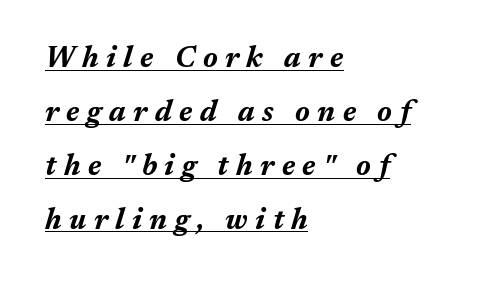
Emphasis by weight is at full strength: bold. Character widths vary here, with narrow letters taking less room than wide ones. In terms of posture, this sample is oblique. Inter-character spacing is expanded well beyond the font's built-in metrics.
